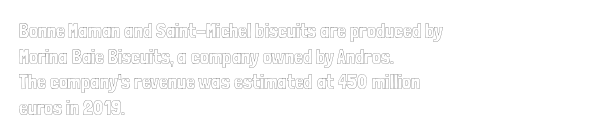
{"italic": "no", "underline": "no", "align": "left", "line_spacing": "normal", "line_spacing_ratio": 1.28, "letter_spacing": "normal", "letter_spacing_em": 0.0, "glyph_px": 20}
